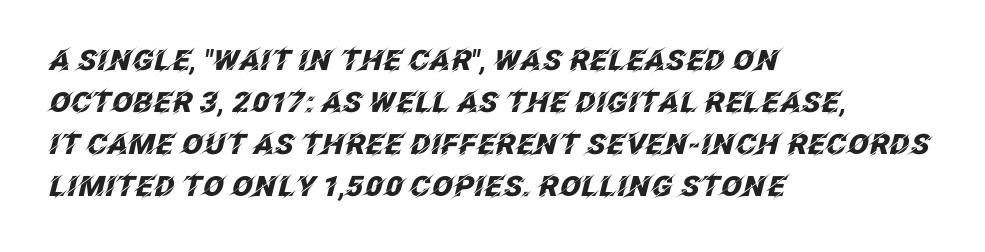
Standard letterfit; no display-style spreading of the glyphs. Character widths vary here, with narrow letters taking less room than wide ones. Glance below the letters and you will spot only blank space. The lines in this sample share a left origin and differ only in where they stop. Quick note: italic. Pretty heavy lettering here — definitely bold.
